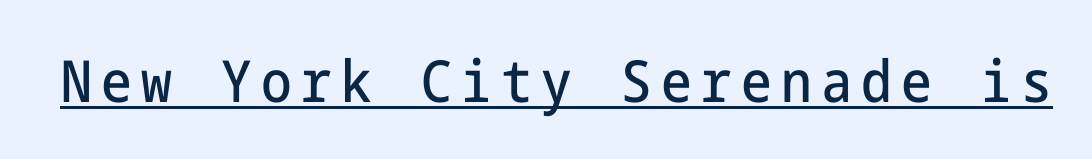
The image shows 58 px condensed sans-serif type, upright; set underlined; low stroke contrast and a medium x-height.
